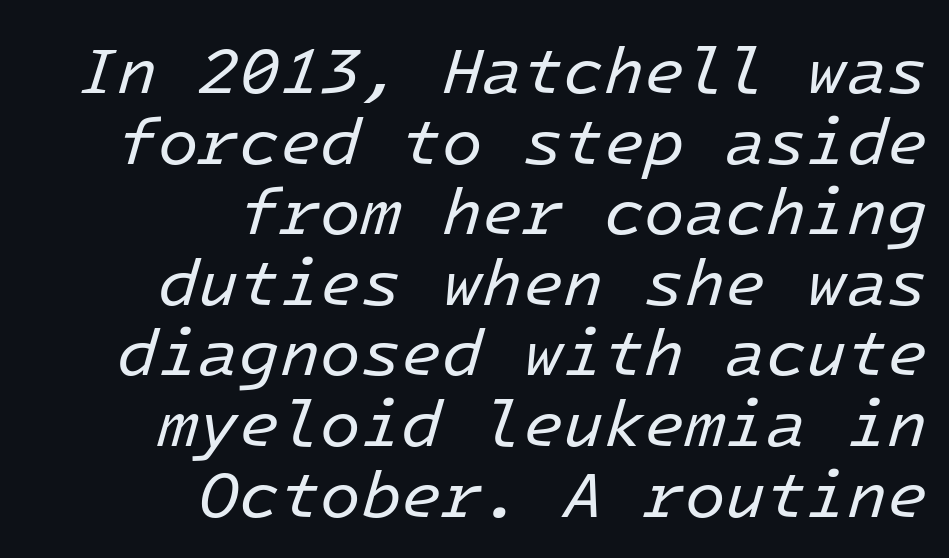
{"italic": "yes", "lean": "right", "slant_degrees": 16, "bold": "no", "weight": "regular", "width": "normal", "stroke_contrast": "low", "x_height": "medium", "monospaced": "yes", "underline": "no", "align": "right", "line_spacing": "tight", "line_spacing_ratio": 1.07, "letter_spacing": "normal", "letter_spacing_em": 0.0, "glyph_px": 66}
